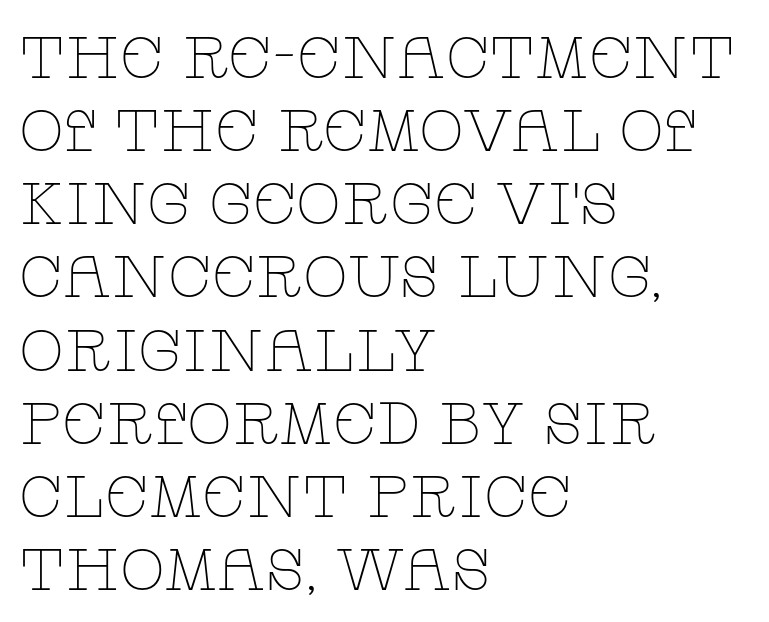
Q: Is the text bold? A: No.
Q: Is the text italic (slanted)? A: No, it is upright.
Q: Is the typeface a serif or a sans-serif typeface? A: Serif.
Q: Is the text underlined? A: No.
Q: How is the paragraph aligned? A: Left-aligned.
Q: Is the spacing between letters normal or unusually wide? A: Normal.
Q: Width (condensed, normal, or wide)? A: Wide.
Q: Stroke contrast? A: Low.
Q: x-height? A: Large.
Q: Monospaced? A: No.
